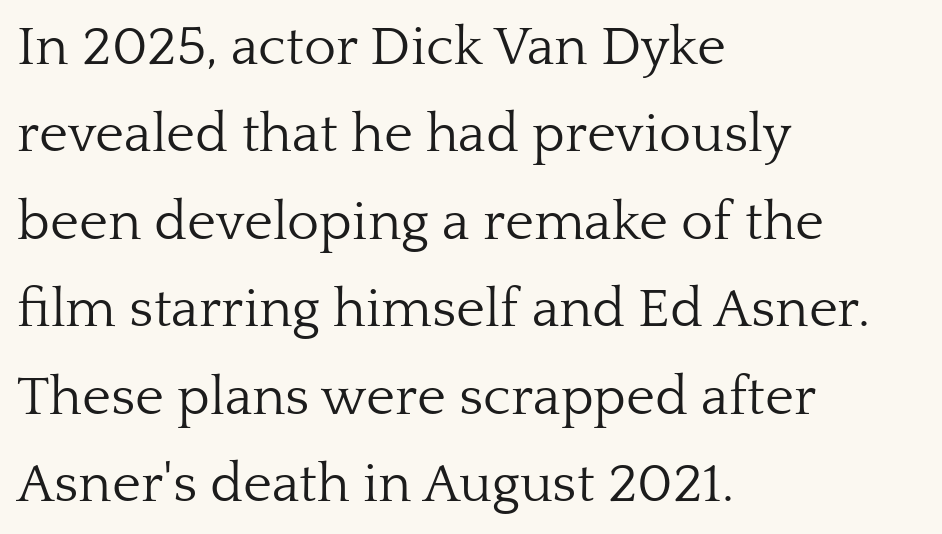
The image shows 55 px light serif type, upright; set left-aligned, normal line spacing (1.59x), normal letter spacing, not underlined; low stroke contrast and a medium x-height.
